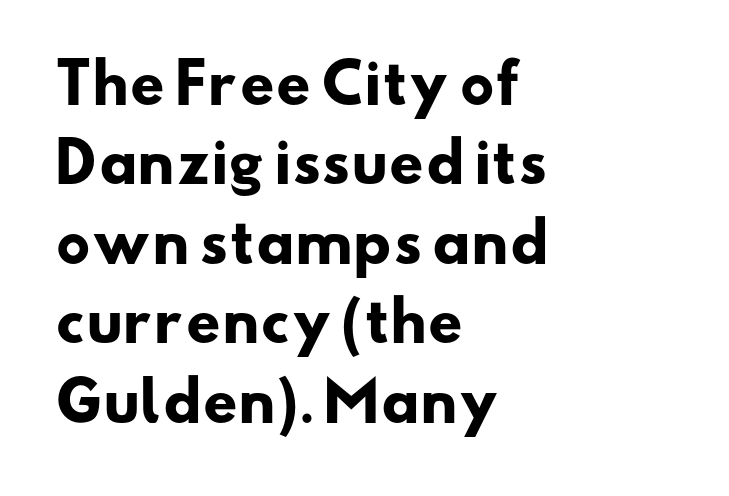
{"serif": "no", "bold": "yes", "weight": "heavy", "width": "wide", "stroke_contrast": "low", "x_height": "small", "monospaced": "no", "underline": "no", "align": "left", "line_spacing": "normal", "line_spacing_ratio": 1.47, "letter_spacing": "normal", "letter_spacing_em": 0.0, "glyph_px": 54}
